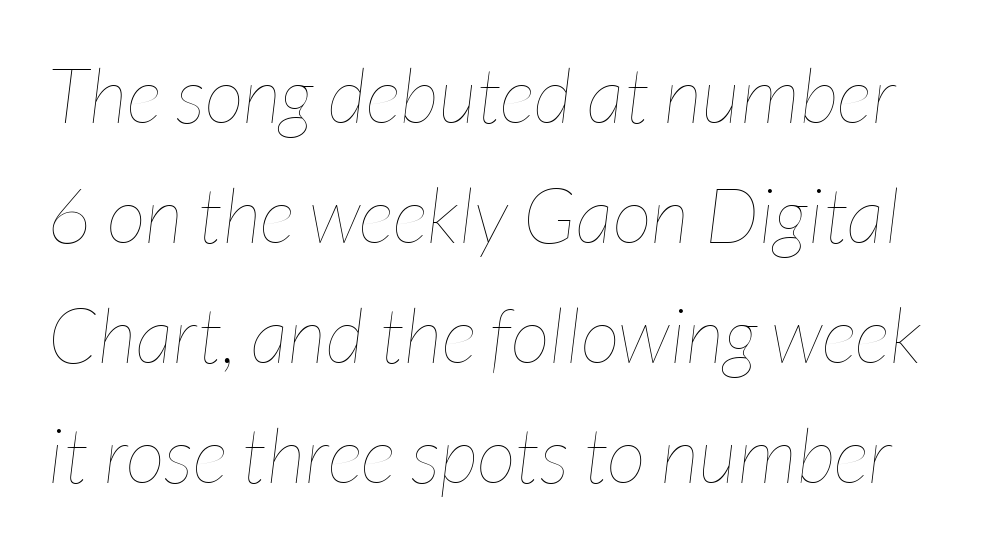
{"italic": "yes", "lean": "right", "slant_degrees": 7, "bold": "no", "weight": "thin", "width": "condensed", "stroke_contrast": "low", "x_height": "medium", "monospaced": "no", "underline": "no", "line_spacing": "normal", "line_spacing_ratio": 1.56, "letter_spacing": "normal", "letter_spacing_em": 0.0, "glyph_px": 77}
